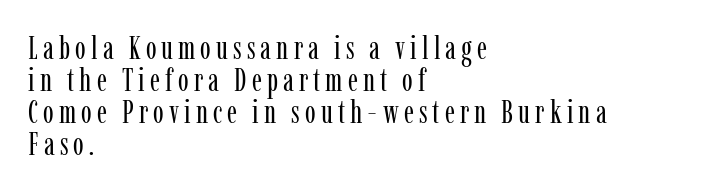
The image shows 32 px regular-weight, condensed serif type, upright; set left-aligned, tight line spacing (1.0x), not underlined; low stroke contrast and a medium x-height.
